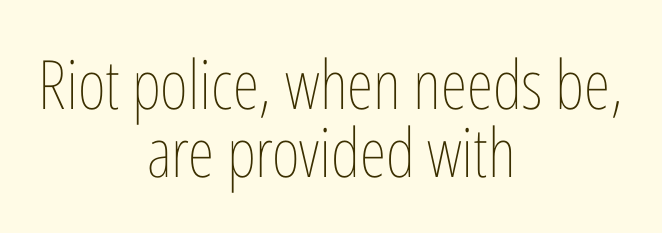
Q: Is the text bold? A: No.
Q: Is the text italic (slanted)? A: No, it is upright.
Q: Is the text underlined? A: No.
Q: How is the paragraph aligned? A: Centered.
Q: Is the spacing between letters normal or unusually wide? A: Normal.
Q: Is the spacing between lines tight, normal or loose? A: Tight.
Q: Width (condensed, normal, or wide)? A: Condensed.
Q: Stroke contrast? A: Low.
Q: x-height? A: Medium.
Q: Monospaced? A: No.
